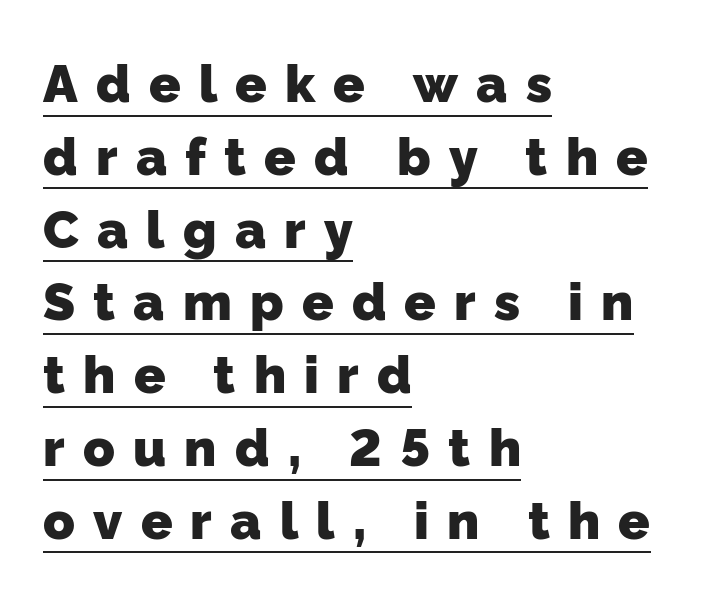
The image shows 52 px heavy sans-serif type; set left-aligned, normal line spacing (1.4x), unusually wide letter spacing (+0.35 em), underlined; low stroke contrast and a medium x-height.
